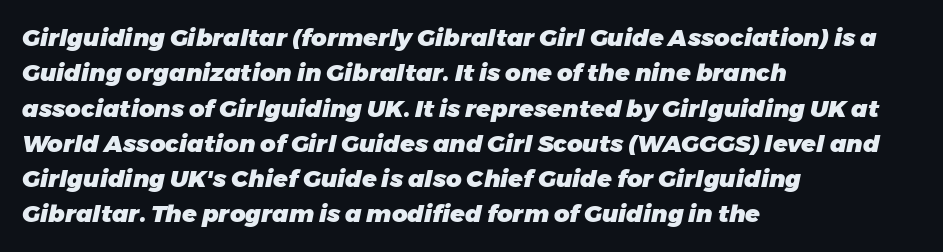
The text carries the slant typical of an italic or oblique font. Does the leading feel generous? No, just average. A classic flush-left, rag-right setting is used for this passage. The typesetting leans heavy: a genuine bold. Spacing between characters is what you'd get straight out of the box.
